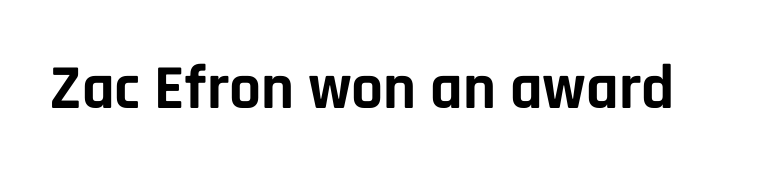
The image shows 63 px bold sans-serif type, upright; set normal letter spacing, not underlined; low stroke contrast and a large x-height.
